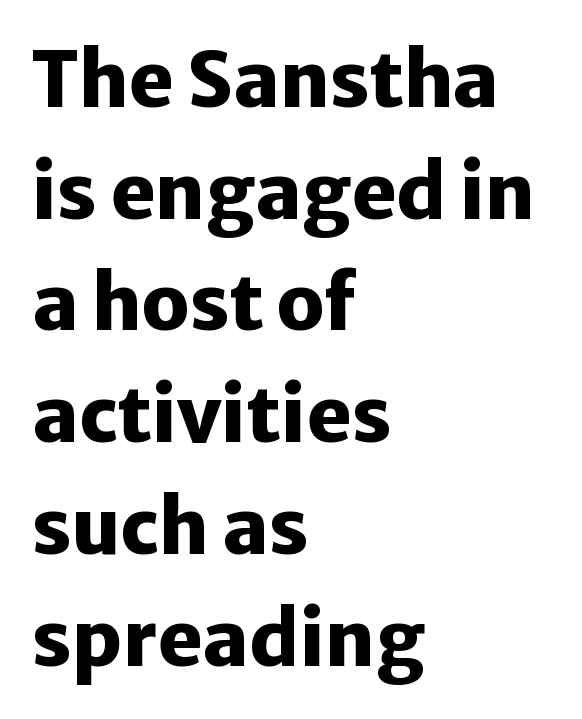
Q: Is the text bold? A: Yes.
Q: Is the text italic (slanted)? A: No, it is upright.
Q: Is the typeface a serif or a sans-serif typeface? A: Sans-serif.
Q: Is the text underlined? A: No.
Q: How is the paragraph aligned? A: Left-aligned.
Q: Is the spacing between letters normal or unusually wide? A: Normal.
Q: Is the spacing between lines tight, normal or loose? A: Normal.
Q: Width (condensed, normal, or wide)? A: Normal.
Q: Stroke contrast? A: Low.
Q: x-height? A: Medium.
Q: Monospaced? A: No.
